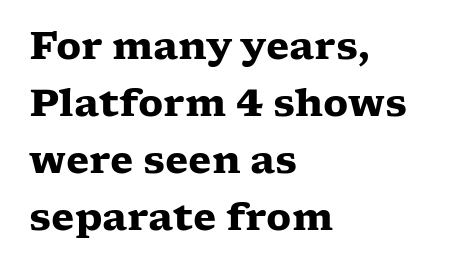
The passage is arranged the way most books set body copy — flush left. Rule under the text: the space is simply empty. A roman cut, with each character standing at attention. The line-height multiplier appears to be the usual default.
